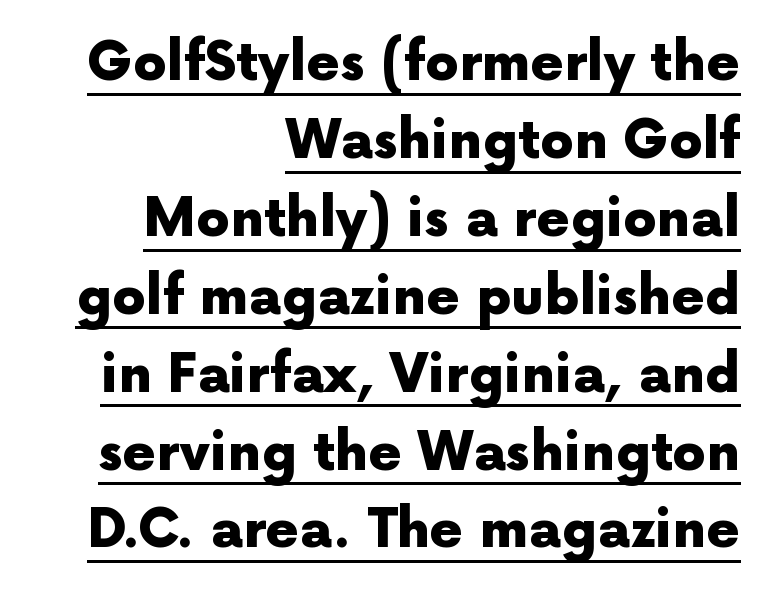
Has an underline been added? It has. You could not count columns in this text — the font is proportionally spaced. Line ends are locked; line starts wander. Compared with an ordinary text face, these strokes are far heavier — a full bold. In terms of posture, this sample is upright.
